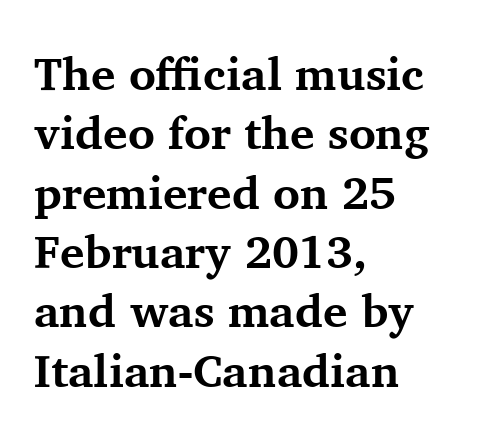
Q: Is the text bold? A: Yes.
Q: Is the text italic (slanted)? A: No, it is upright.
Q: Is the typeface a serif or a sans-serif typeface? A: Serif.
Q: Is the text underlined? A: No.
Q: How is the paragraph aligned? A: Left-aligned.
Q: Is the spacing between letters normal or unusually wide? A: Normal.
Q: Is the spacing between lines tight, normal or loose? A: Normal.
Q: Width (condensed, normal, or wide)? A: Normal.
Q: Stroke contrast? A: Medium.
Q: x-height? A: Medium.
Q: Monospaced? A: No.
